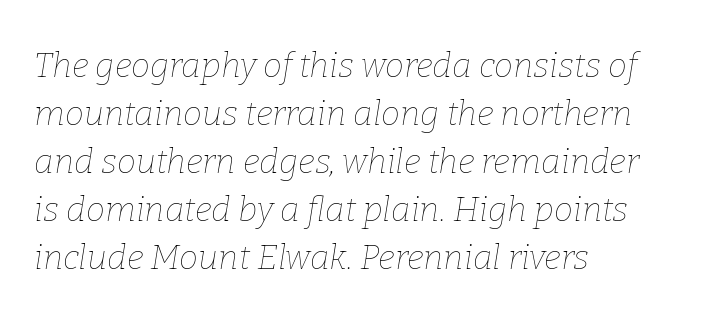
Regular leading. The face used here is proportionally spaced, like ordinary book or web type. Observe the lean: these are italic letterforms. Each row of text sits above clean, open space. These glyphs show unthickened strokes, regular width or finer.
